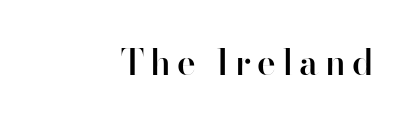
The image shows 35 px semibold sans-serif type, upright; set right-aligned, not underlined; high stroke contrast and a small x-height.
